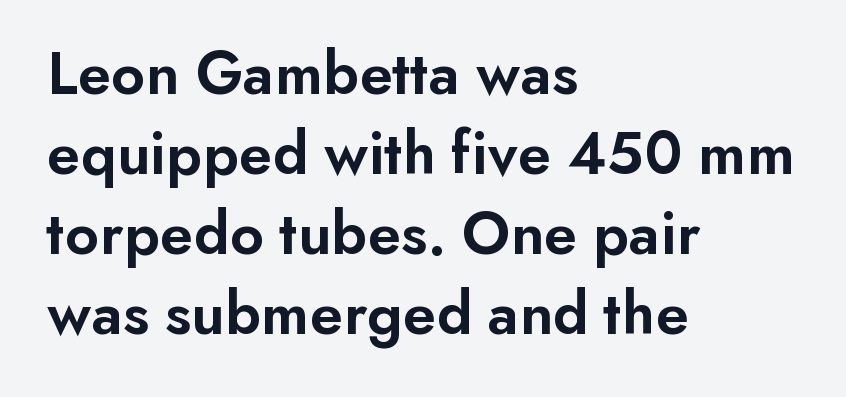
{"serif": "no", "italic": "no", "bold": "semi", "weight": "semibold", "width": "normal", "stroke_contrast": "low", "x_height": "small", "monospaced": "no", "underline": "no", "align": "left", "line_spacing": "normal", "line_spacing_ratio": 1.27, "letter_spacing": "normal", "letter_spacing_em": 0.0, "glyph_px": 63}
